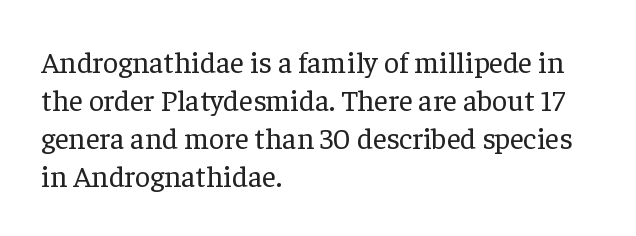
The image shows 30 px regular-weight serif type, upright; set left-aligned, normal line spacing (1.27x), normal letter spacing, not underlined; low stroke contrast and a medium x-height.
